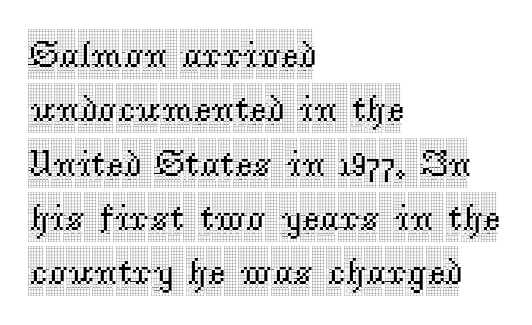
Q: Is the text italic (slanted)? A: No, it is upright.
Q: Is the typeface a serif or a sans-serif typeface? A: Serif.
Q: Is the text underlined? A: No.
Q: How is the paragraph aligned? A: Left-aligned.
Q: Is the spacing between letters normal or unusually wide? A: Normal.
Q: Is the spacing between lines tight, normal or loose? A: Normal.
Q: Width (condensed, normal, or wide)? A: Condensed.
Q: x-height? A: Large.
Q: Monospaced? A: No.
